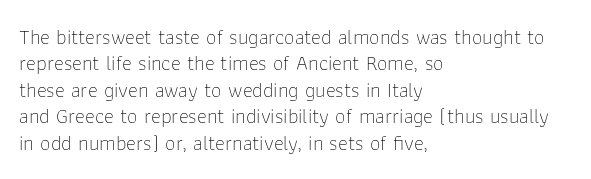
{"italic": "no", "bold": "no", "underline": "no", "align": "left", "line_spacing": "normal", "line_spacing_ratio": 1.26, "letter_spacing": "normal", "letter_spacing_em": 0.0, "glyph_px": 21}
